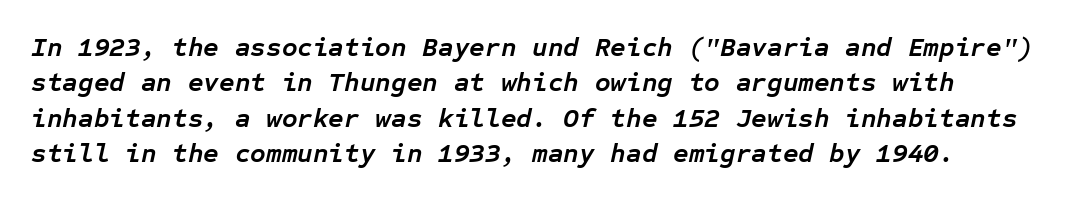
{"italic": "yes", "lean": "right", "slant_degrees": 12, "bold": "yes", "underline": "no", "line_spacing": "normal", "line_spacing_ratio": 1.31, "letter_spacing": "normal", "letter_spacing_em": 0.0, "glyph_px": 27}
